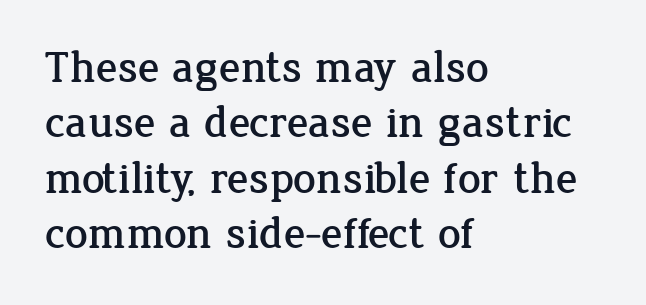
This is the regular roman posture of the typeface. The passage shown is typed in a proportional face where columns would drift. The tracking reads as untouched default to a designer's eye. Small tapered or slab feet sit at the stroke ends, so this counts as serif. A student would call this left alignment; a typographer would say flush left, rag right.
